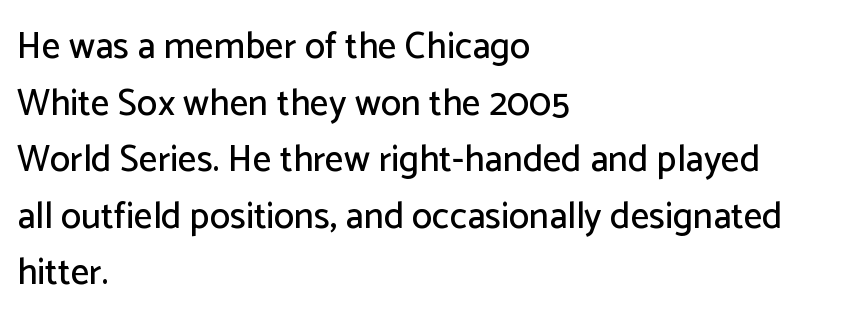
The image shows 37 px sans-serif type, upright; set left-aligned, normal line spacing (1.53x), normal letter spacing, not underlined; low stroke contrast and a medium x-height.
